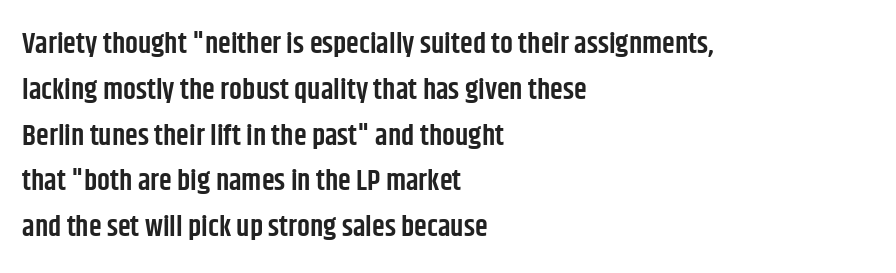
Q: Is the text bold? A: Semi-bold.
Q: Is the text italic (slanted)? A: No, it is upright.
Q: Is the typeface a serif or a sans-serif typeface? A: Sans-serif.
Q: Is the text underlined? A: No.
Q: How is the paragraph aligned? A: Left-aligned.
Q: Is the spacing between letters normal or unusually wide? A: Normal.
Q: Is the spacing between lines tight, normal or loose? A: Normal.
Q: Width (condensed, normal, or wide)? A: Condensed.
Q: Stroke contrast? A: Low.
Q: x-height? A: Large.
Q: Monospaced? A: No.
